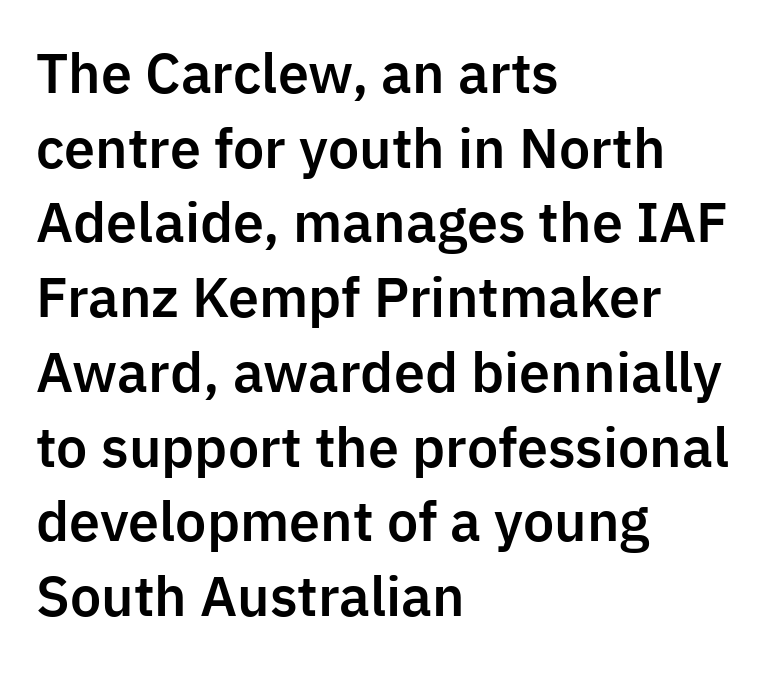
Q: Is the text italic (slanted)? A: No, it is upright.
Q: Is the typeface a serif or a sans-serif typeface? A: Sans-serif.
Q: Is the text underlined? A: No.
Q: How is the paragraph aligned? A: Left-aligned.
Q: Is the spacing between letters normal or unusually wide? A: Normal.
Q: Is the spacing between lines tight, normal or loose? A: Normal.
Q: Width (condensed, normal, or wide)? A: Normal.
Q: Stroke contrast? A: Low.
Q: x-height? A: Medium.
Q: Monospaced? A: No.
